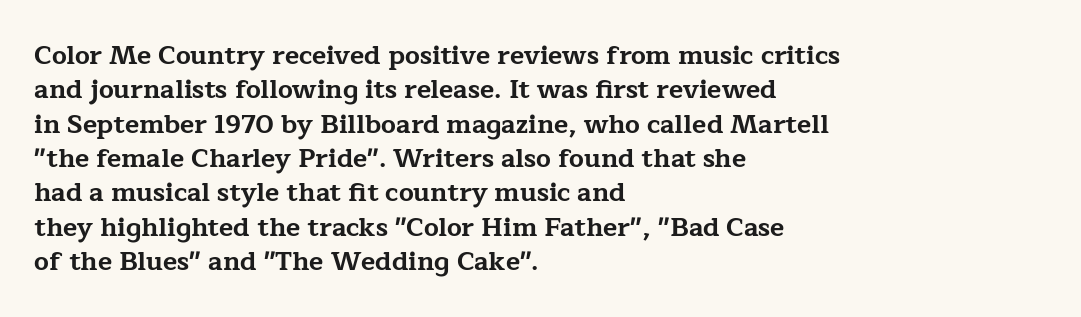
The image shows 26 px bold type, upright; set left-aligned, normal line spacing (1.32x), normal letter spacing, not underlined.
